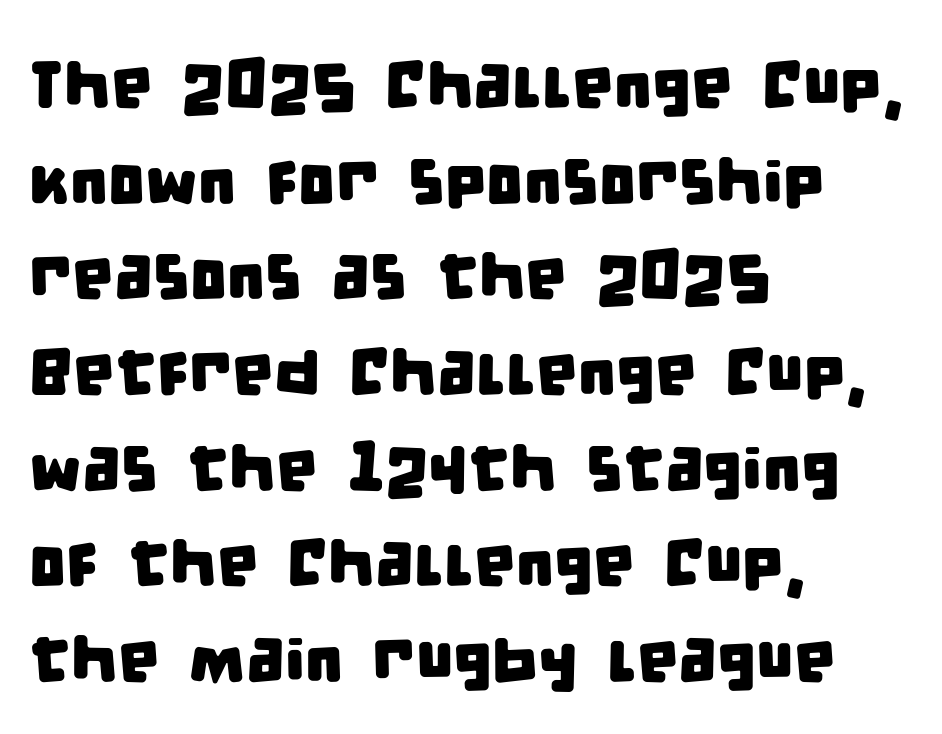
{"serif": "no", "width": "condensed", "stroke_contrast": "low", "x_height": "large", "monospaced": "no", "underline": "no", "align": "left", "line_spacing": "normal", "line_spacing_ratio": 1.45, "letter_spacing": "normal", "letter_spacing_em": 0.0, "glyph_px": 66}
